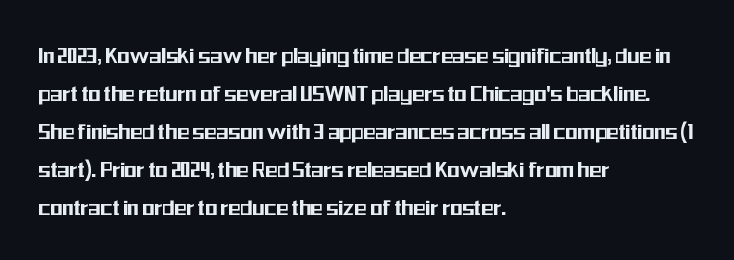
The image shows 25 px text type, upright; set left-aligned, normal line spacing (1.52x), normal letter spacing, not underlined.
